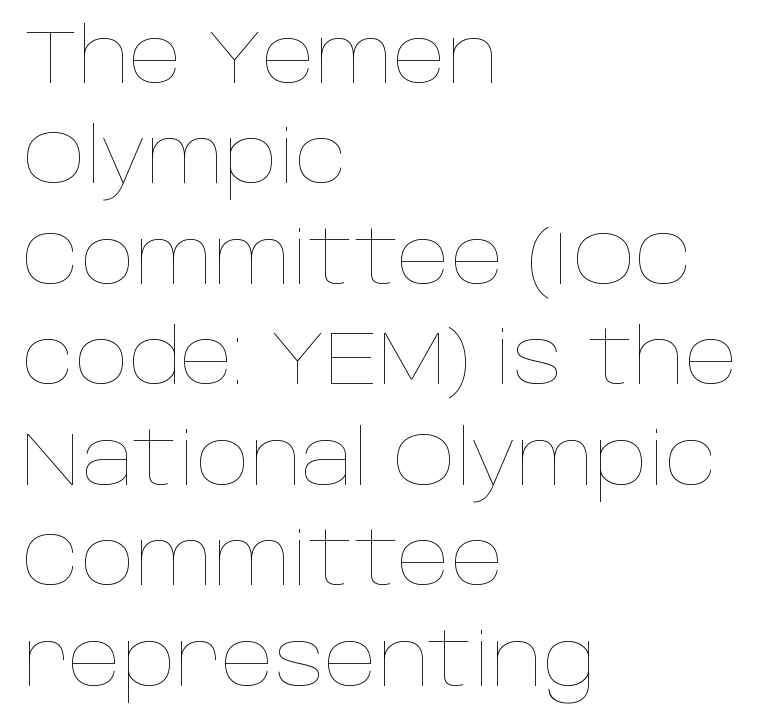
The words here are not underlined. The letters stand upright; this is a roman face. Line starts are locked; line ends wander. The passage shown is typed in a proportional face where columns would drift. In terms of leading, this rendering sits right in the middle. The type is set solid horizontally, with unmodified tracking.
